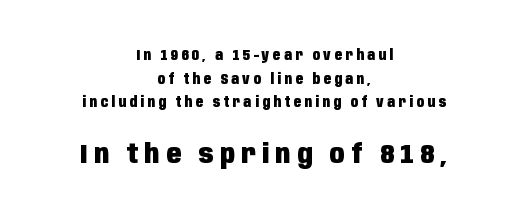
Ascenders rise straight up at ninety degrees. The later block is typeset at a bigger size than the earlier block. Short and long lines alike share a common midpoint. You'd pick this weight for a headline — it's a proper bold. A typesetter would call this heavily tracked-out type. Evenly set lines give the paragraph a standard silhouette.
